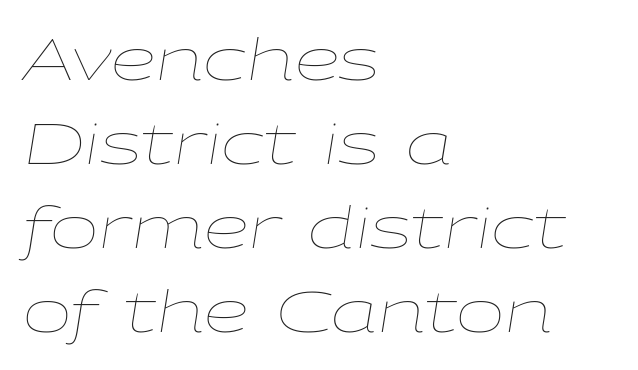
{"italic": "yes", "lean": "right", "slant_degrees": 9, "bold": "no", "weight": "thin", "width": "wide", "stroke_contrast": "low", "x_height": "medium", "monospaced": "no", "underline": "no", "align": "left", "line_spacing": "normal", "line_spacing_ratio": 1.45, "letter_spacing": "normal", "letter_spacing_em": 0.0, "glyph_px": 58}
